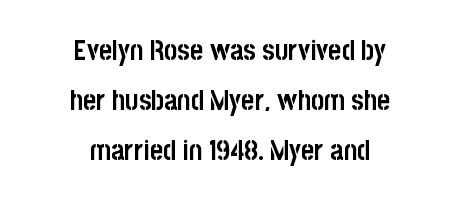
Q: Is the text bold? A: Yes.
Q: Is the text italic (slanted)? A: No, it is upright.
Q: Is the typeface a serif or a sans-serif typeface? A: Sans-serif.
Q: Is the text underlined? A: No.
Q: How is the paragraph aligned? A: Centered.
Q: Is the spacing between letters normal or unusually wide? A: Normal.
Q: Width (condensed, normal, or wide)? A: Condensed.
Q: Stroke contrast? A: Low.
Q: x-height? A: Large.
Q: Monospaced? A: No.
